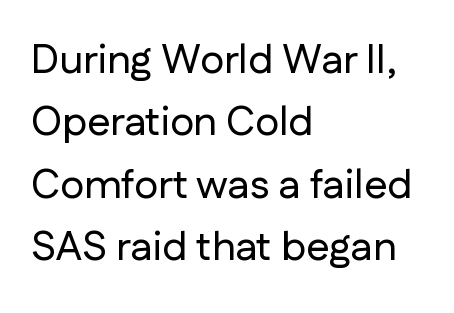
The font family rendered here belongs to the sans-serif group. Regular leading. Does the copy run flush right? No — it runs flush left. Words float on clear page, feet unadorned.
